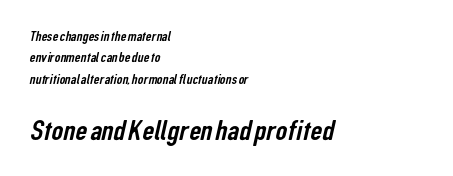
The letters advance in unequal steps, a hallmark of proportional type. Notice how the passage keeps a crisp vertical edge on the left only. Anything drawn beneath the words? Only blank space. Note: smaller setting up top, larger setting below.
